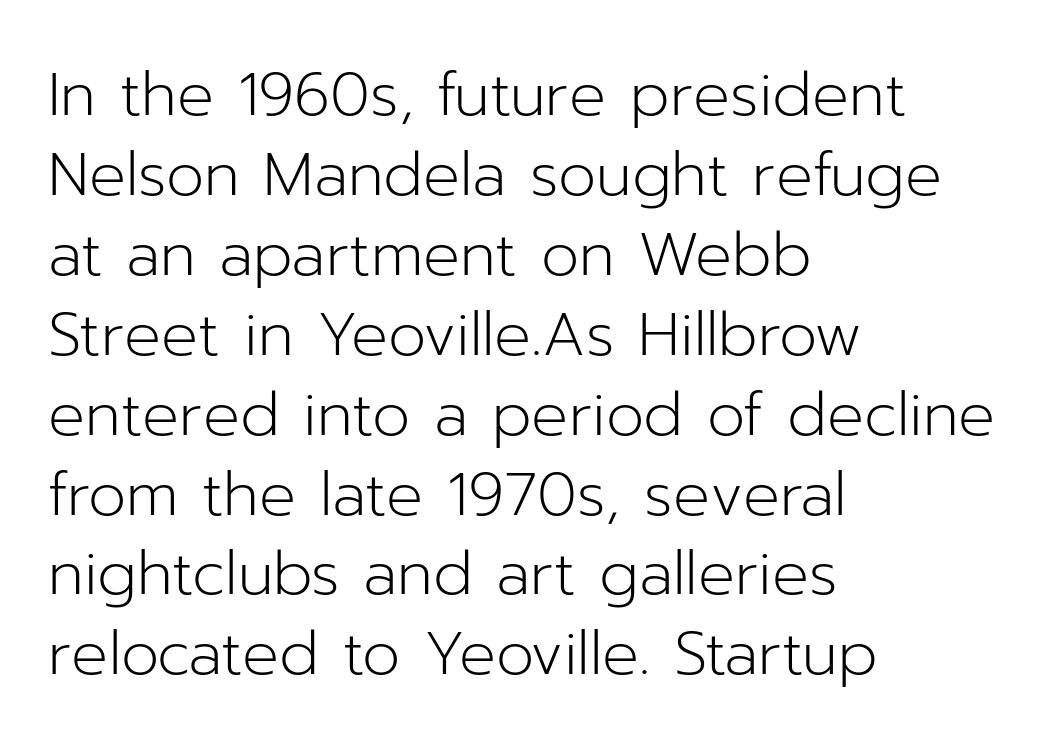
{"serif": "no", "italic": "no", "bold": "no", "weight": "light", "width": "normal", "stroke_contrast": "low", "x_height": "medium", "monospaced": "no", "underline": "no", "align": "left", "line_spacing": "normal", "line_spacing_ratio": 1.31, "letter_spacing": "normal", "letter_spacing_em": 0.0, "glyph_px": 61}
